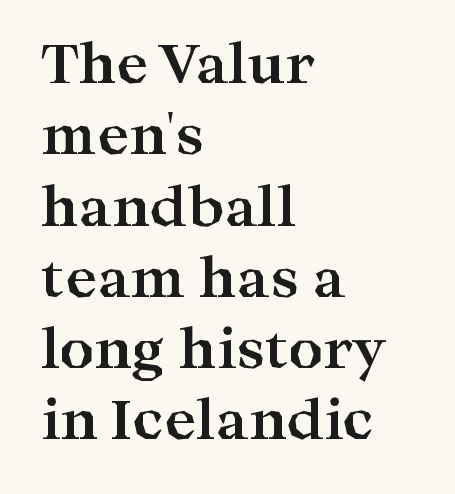
Bare-footed words on every line. Typesetter's note: full bold, strokes at maximum text heaviness. Note the varied advance widths — an 'i' is clearly narrower than an 'm'. Whoever set this chose a conventional vertical rhythm. Horizontally, the lines are justified to the leading edge only.
